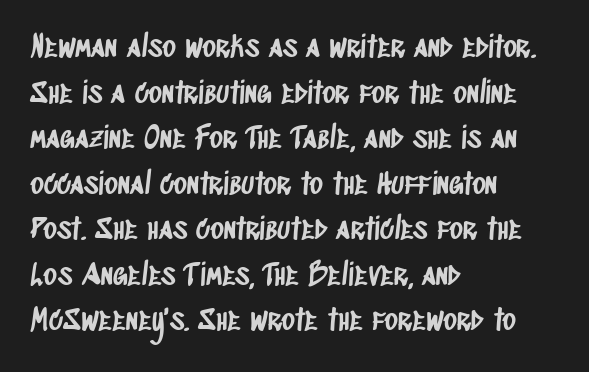
Horizontally, the lines are justified to the leading edge only. Short note: letters normally spaced. This block has exactly the height ordinary leading produces. Looks like regular typesetting: each glyph gets only the width it needs. Descenders are the only things crossing below the line.
